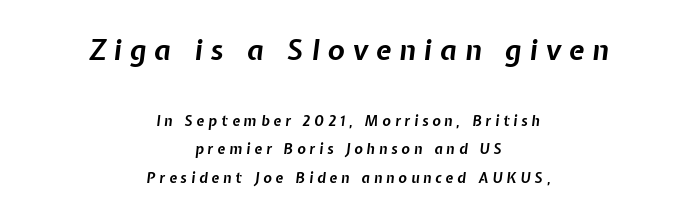
The passage is arranged like a title page — every line centered. Has an underline been added? It has not. The upper block of text is set noticeably larger than the block beneath it. Rows of type keep a wide berth in the vertical direction. The face used here has the dense, thick strokes of a bold. Character widths vary here, with narrow letters taking less room than wide ones.
